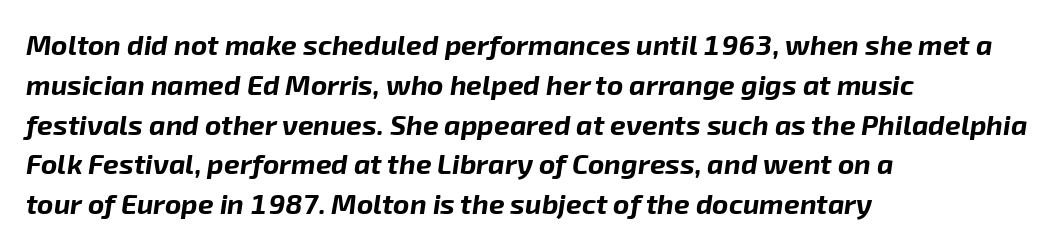
{"italic": "yes", "lean": "right", "slant_degrees": 8, "bold": "yes", "weight": "bold", "width": "normal", "stroke_contrast": "low", "x_height": "medium", "monospaced": "no", "underline": "no", "align": "left", "line_spacing": "normal", "line_spacing_ratio": 1.42, "letter_spacing": "normal", "letter_spacing_em": 0.0, "glyph_px": 28}
